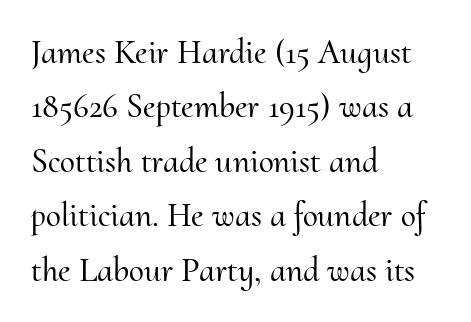
This sample has the flowing, uneven cadence of proportional lettering. The letters carry serifs — small finishing strokes at the ends of their stems. Leading: standard. Tracking value appears to be zero — textbook default spacing. Plain, unruled lines of type. Casual observation: everything's shoved over to the left.
